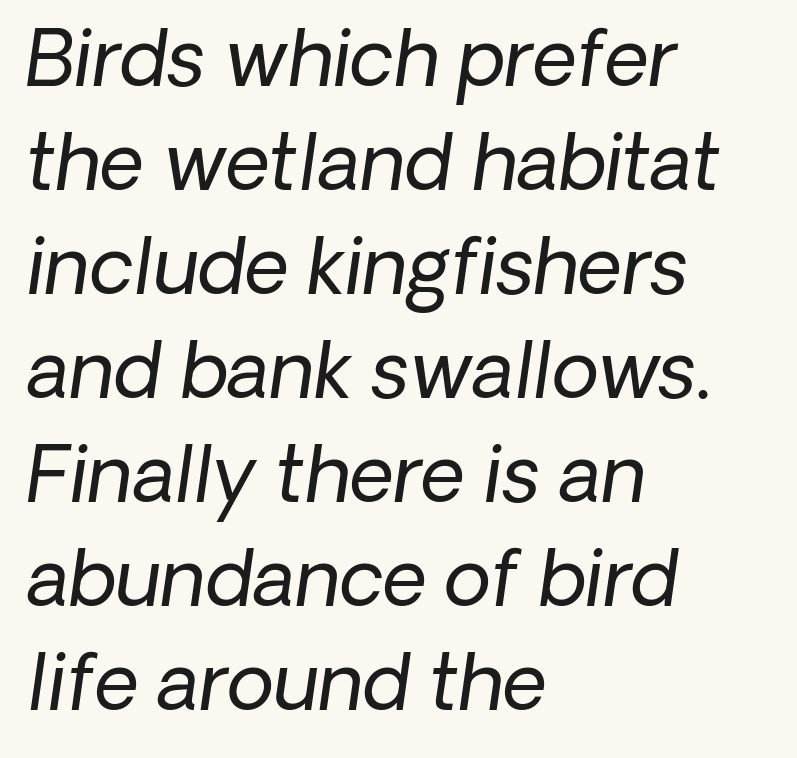
{"italic": "yes", "lean": "right", "slant_degrees": 8, "bold": "no", "weight": "regular", "width": "normal", "stroke_contrast": "low", "x_height": "medium", "monospaced": "no", "underline": "no", "align": "left", "line_spacing": "normal", "line_spacing_ratio": 1.35, "letter_spacing": "normal", "letter_spacing_em": 0.0, "glyph_px": 77}
